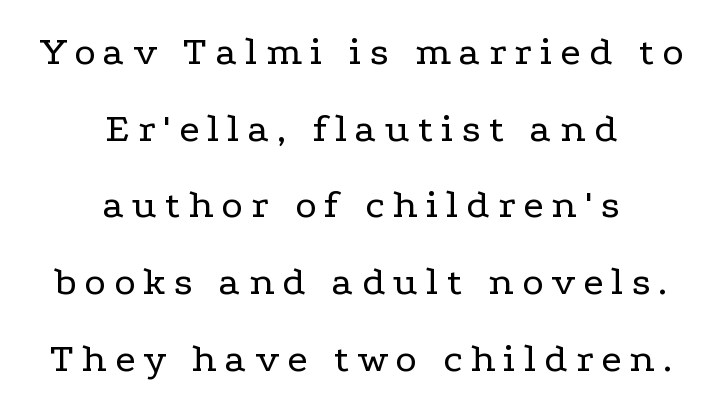
Q: Is the text bold? A: No.
Q: Is the text italic (slanted)? A: No, it is upright.
Q: Is the typeface a serif or a sans-serif typeface? A: Serif.
Q: Is the text underlined? A: No.
Q: How is the paragraph aligned? A: Centered.
Q: Is the spacing between letters normal or unusually wide? A: Unusually wide.
Q: Width (condensed, normal, or wide)? A: Wide.
Q: Stroke contrast? A: Low.
Q: x-height? A: Medium.
Q: Monospaced? A: No.
